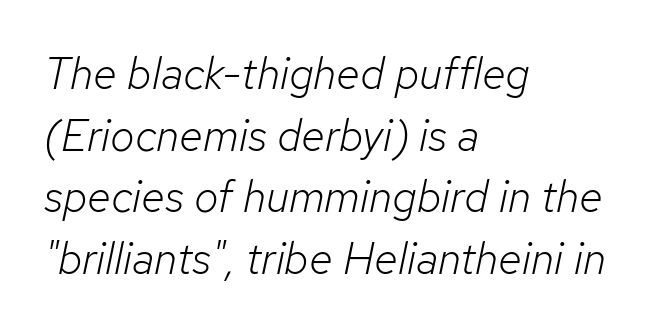
Q: Is the text bold? A: No.
Q: Is the text italic (slanted)? A: Yes, it leans right by about 12 degrees.
Q: Is the text underlined? A: No.
Q: How is the paragraph aligned? A: Left-aligned.
Q: Is the spacing between letters normal or unusually wide? A: Normal.
Q: Is the spacing between lines tight, normal or loose? A: Normal.
Q: Width (condensed, normal, or wide)? A: Normal.
Q: Stroke contrast? A: Low.
Q: x-height? A: Medium.
Q: Monospaced? A: No.
